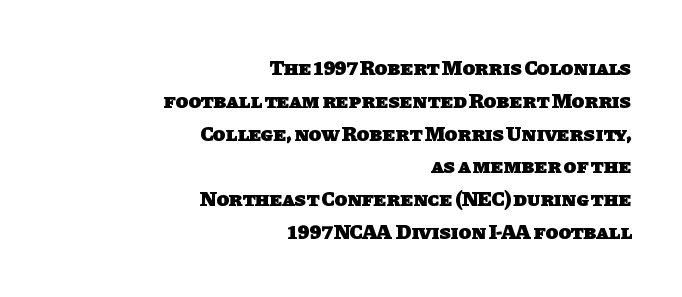
{"bold": "yes", "underline": "no", "align": "right", "line_spacing": "normal", "line_spacing_ratio": 1.56, "letter_spacing": "normal", "letter_spacing_em": 0.0, "glyph_px": 21}
